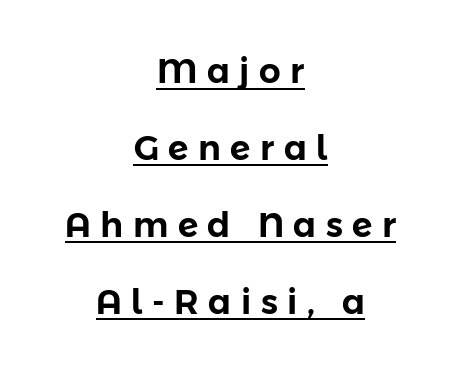
The image shows 34 px sans-serif type, upright; set centered, loose line spacing (2.26x), unusually wide letter spacing (+0.28 em), underlined; low stroke contrast and a medium x-height.
